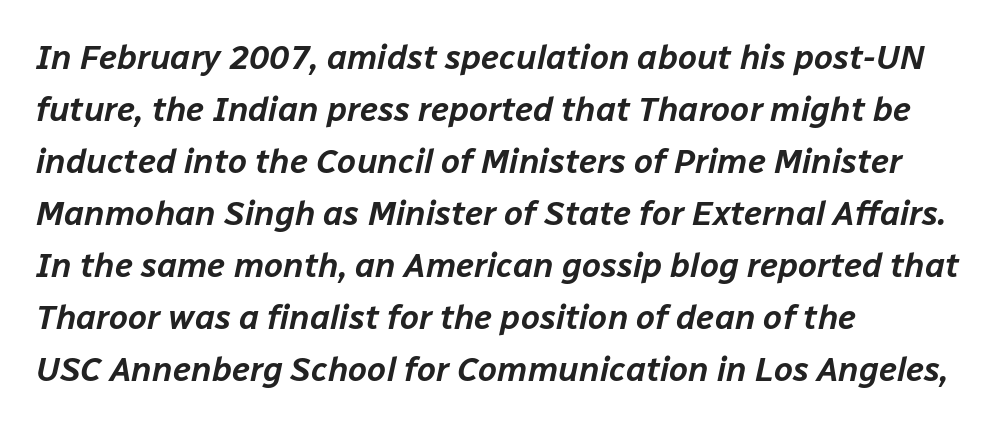
The image shows 34 px text type, italic (leaning right); set left-aligned, normal line spacing (1.53x), normal letter spacing, not underlined; low stroke contrast and a medium x-height.
